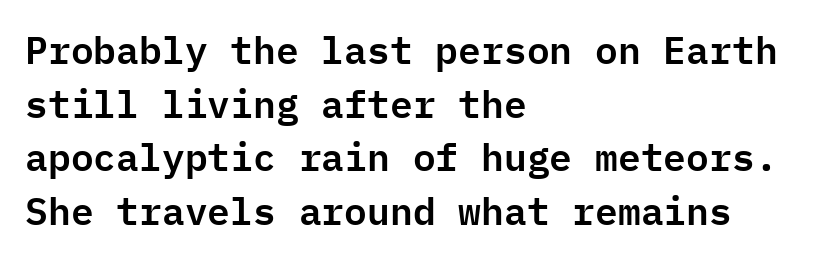
The image shows 38 px sans-serif type, upright, monospaced; set left-aligned, normal line spacing (1.41x), normal letter spacing, not underlined; low stroke contrast and a medium x-height.
